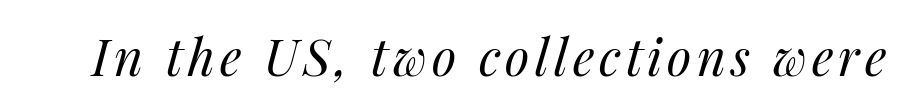
Q: Is the text bold? A: No.
Q: Is the text italic (slanted)? A: Yes, it leans right by about 14 degrees.
Q: Is the text underlined? A: No.
Q: Width (condensed, normal, or wide)? A: Normal.
Q: Stroke contrast? A: Medium.
Q: x-height? A: Medium.
Q: Monospaced? A: No.
